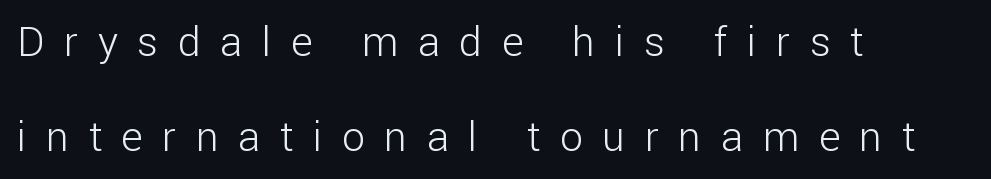
Q: Is the text bold? A: No.
Q: Is the text italic (slanted)? A: No, it is upright.
Q: Is the typeface a serif or a sans-serif typeface? A: Sans-serif.
Q: Is the text underlined? A: No.
Q: How is the paragraph aligned? A: Left-aligned.
Q: Is the spacing between letters normal or unusually wide? A: Unusually wide.
Q: Is the spacing between lines tight, normal or loose? A: Loose.
Q: Width (condensed, normal, or wide)? A: Normal.
Q: Stroke contrast? A: Low.
Q: x-height? A: Medium.
Q: Monospaced? A: No.
